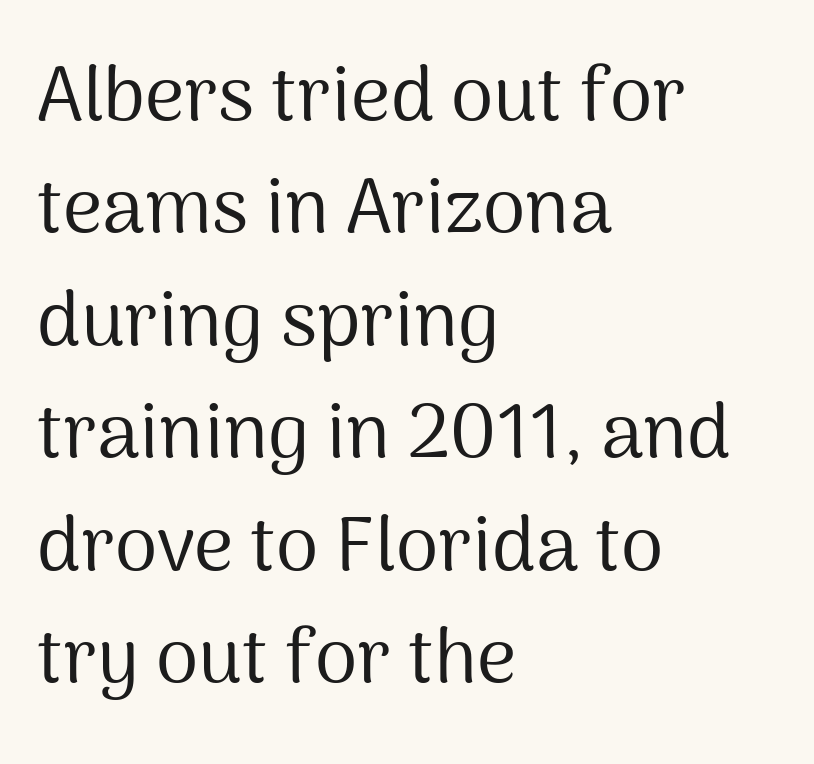
There is no visible air inserted between adjacent glyphs. Bold? No — there's no thickening of the strokes. Is there any slant? The stems are plumb. Are there feet on the stems? There aren't — it's a sans.
